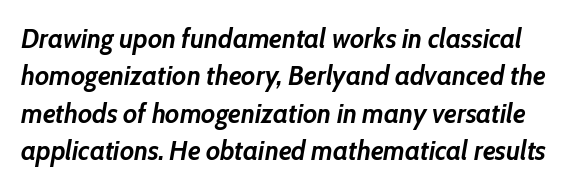
Students, note that the glyphs here touch the page at normal intervals. A typesetter would mark this as italic. Lines of text with bare space underneath. Is there much room between lines? A standard amount, neither cramped nor airy. Each glyph is drawn with heavy, bold strokes.
